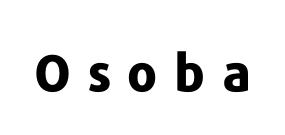
Q: Is the text bold? A: Yes.
Q: Is the text italic (slanted)? A: No, it is upright.
Q: Is the typeface a serif or a sans-serif typeface? A: Sans-serif.
Q: Is the text underlined? A: No.
Q: Is the spacing between letters normal or unusually wide? A: Unusually wide.
Q: Width (condensed, normal, or wide)? A: Normal.
Q: Stroke contrast? A: Low.
Q: x-height? A: Medium.
Q: Monospaced? A: No.
